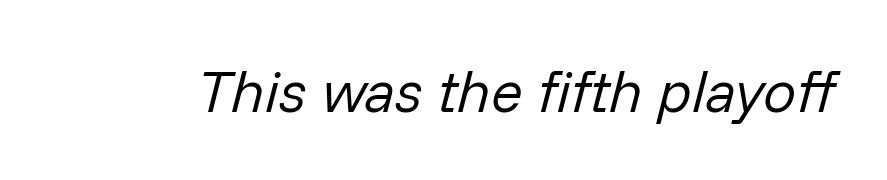
Q: Is the text bold? A: No.
Q: Is the text italic (slanted)? A: Yes, it leans right by about 14 degrees.
Q: Is the text underlined? A: No.
Q: Is the spacing between letters normal or unusually wide? A: Normal.
Q: Width (condensed, normal, or wide)? A: Normal.
Q: Stroke contrast? A: Low.
Q: x-height? A: Medium.
Q: Monospaced? A: No.
